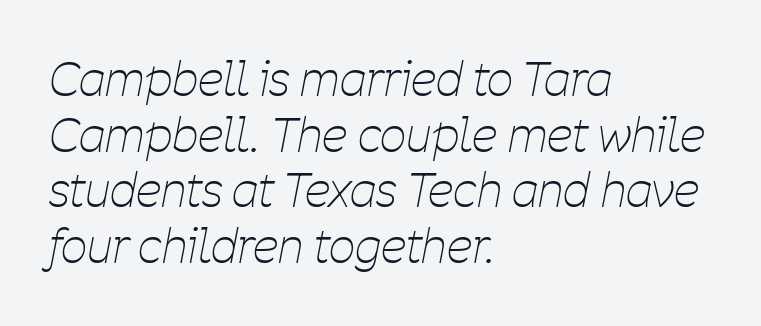
The image shows 46 px thin, condensed type, italic (leaning right); set left-aligned, line spacing 1.21x, normal letter spacing, not underlined; low stroke contrast and a medium x-height.
